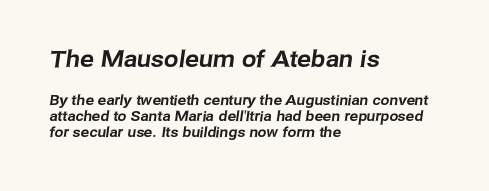
{"underline": "no", "align": "left", "line_spacing": "tight", "line_spacing_ratio": 1.15, "letter_spacing": "normal", "letter_spacing_em": 0.0, "larger_block": "first", "size_ratio": 1.64, "glyph_px": 23}
